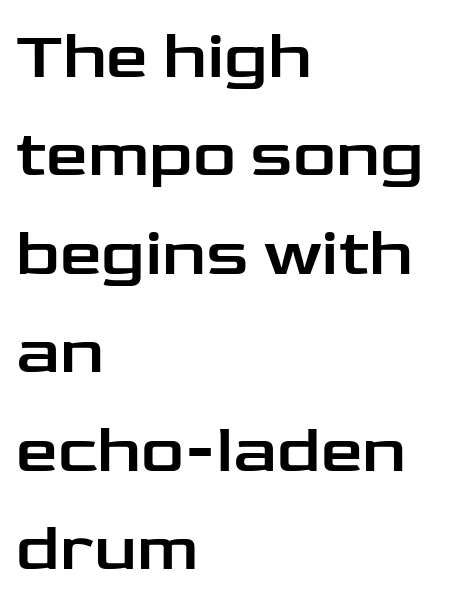
Q: Is the text italic (slanted)? A: No, it is upright.
Q: Is the typeface a serif or a sans-serif typeface? A: Sans-serif.
Q: Is the text underlined? A: No.
Q: How is the paragraph aligned? A: Left-aligned.
Q: Is the spacing between letters normal or unusually wide? A: Normal.
Q: Is the spacing between lines tight, normal or loose? A: Normal.
Q: Width (condensed, normal, or wide)? A: Wide.
Q: Stroke contrast? A: Low.
Q: x-height? A: Medium.
Q: Monospaced? A: No.
